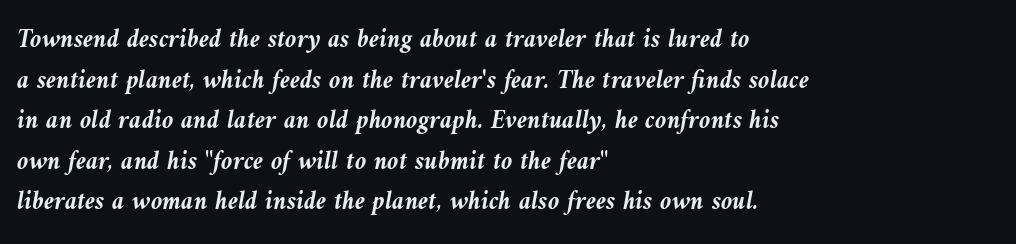
{"italic": "yes", "lean": "left", "slant_degrees": 9, "bold": "yes", "underline": "no", "align": "left", "line_spacing": "normal", "line_spacing_ratio": 1.56, "letter_spacing": "normal", "letter_spacing_em": 0.0, "glyph_px": 26}
